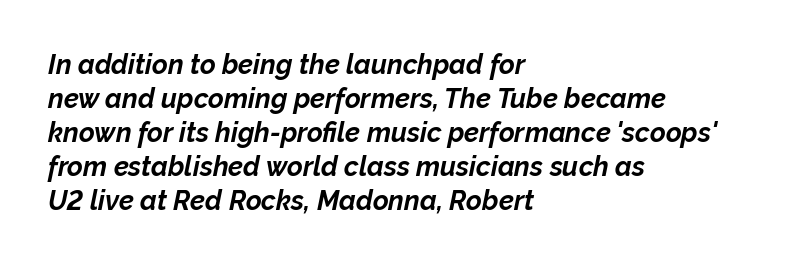
{"italic": "yes", "lean": "right", "slant_degrees": 12, "bold": "yes", "underline": "no", "align": "left", "line_spacing": "normal", "line_spacing_ratio": 1.26, "letter_spacing": "normal", "letter_spacing_em": 0.0, "glyph_px": 27}
